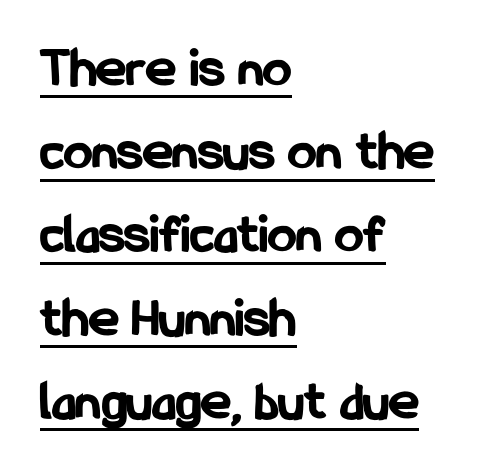
Q: Is the text bold? A: Yes.
Q: Is the text italic (slanted)? A: No, it is upright.
Q: Is the typeface a serif or a sans-serif typeface? A: Sans-serif.
Q: Is the text underlined? A: Yes.
Q: How is the paragraph aligned? A: Left-aligned.
Q: Is the spacing between letters normal or unusually wide? A: Normal.
Q: Is the spacing between lines tight, normal or loose? A: Normal.
Q: Width (condensed, normal, or wide)? A: Condensed.
Q: Stroke contrast? A: Low.
Q: x-height? A: Medium.
Q: Monospaced? A: No.
